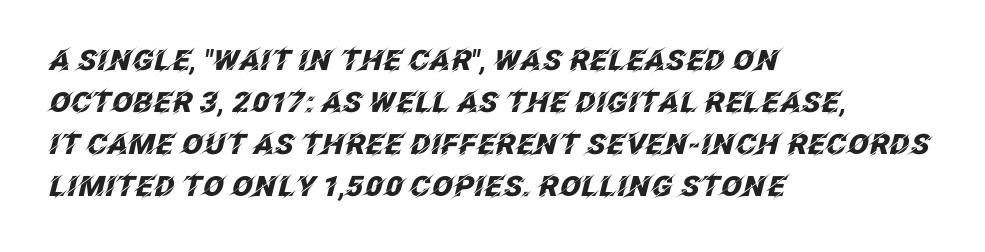
{"italic": "yes", "lean": "right", "slant_degrees": 12, "bold": "yes", "weight": "heavy", "width": "normal", "stroke_contrast": "low", "x_height": "large", "monospaced": "no", "underline": "no", "align": "left", "line_spacing": "normal", "line_spacing_ratio": 1.5, "letter_spacing": "normal", "letter_spacing_em": 0.0, "glyph_px": 28}
